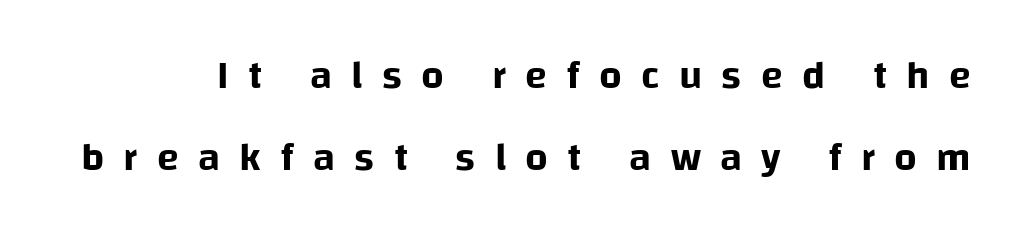
The image shows 40 px sans-serif type, upright; set loose line spacing (2.04x), unusually wide letter spacing (+0.48 em), not underlined; low stroke contrast and a large x-height.
